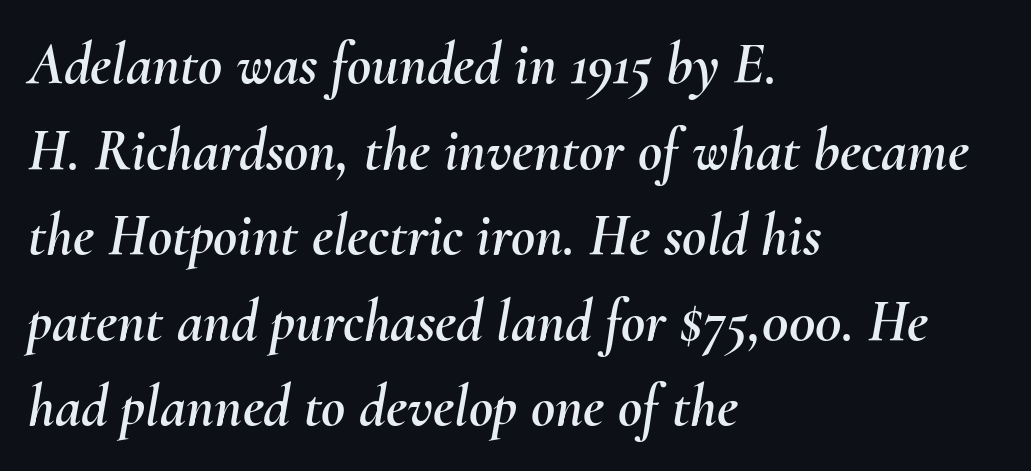
The text block is weighted toward the left margin, trailing off unevenly rightward. Varying glyph widths throughout — classic text-font behaviour. Observe the lean: these are italic letterforms. The space directly below the letters is spotless.
